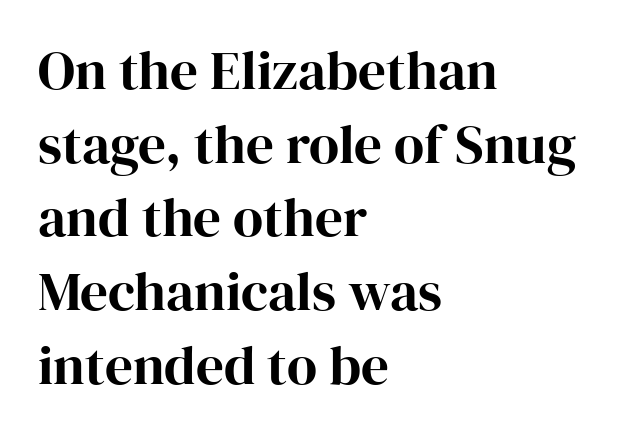
Q: Is the text italic (slanted)? A: No, it is upright.
Q: Is the typeface a serif or a sans-serif typeface? A: Serif.
Q: Is the text underlined? A: No.
Q: How is the paragraph aligned? A: Left-aligned.
Q: Is the spacing between letters normal or unusually wide? A: Normal.
Q: Is the spacing between lines tight, normal or loose? A: Normal.
Q: Width (condensed, normal, or wide)? A: Normal.
Q: Stroke contrast? A: High.
Q: x-height? A: Medium.
Q: Monospaced? A: No.
